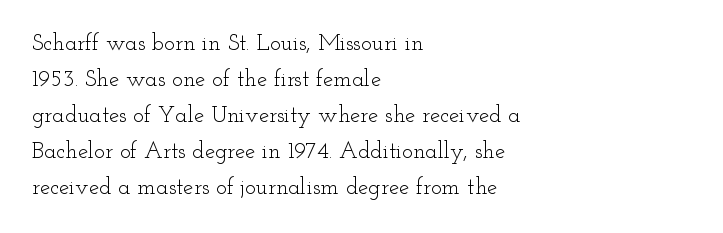
The image shows 23 px text type, upright; set left-aligned, normal line spacing (1.57x), normal letter spacing, not underlined.
